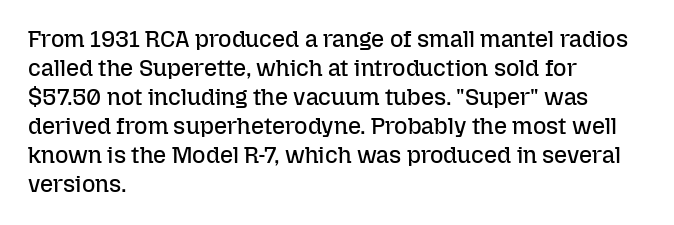
{"italic": "no", "bold": "no", "underline": "no", "align": "left", "line_spacing": "normal", "line_spacing_ratio": 1.26, "letter_spacing": "normal", "letter_spacing_em": 0.0, "glyph_px": 23}
